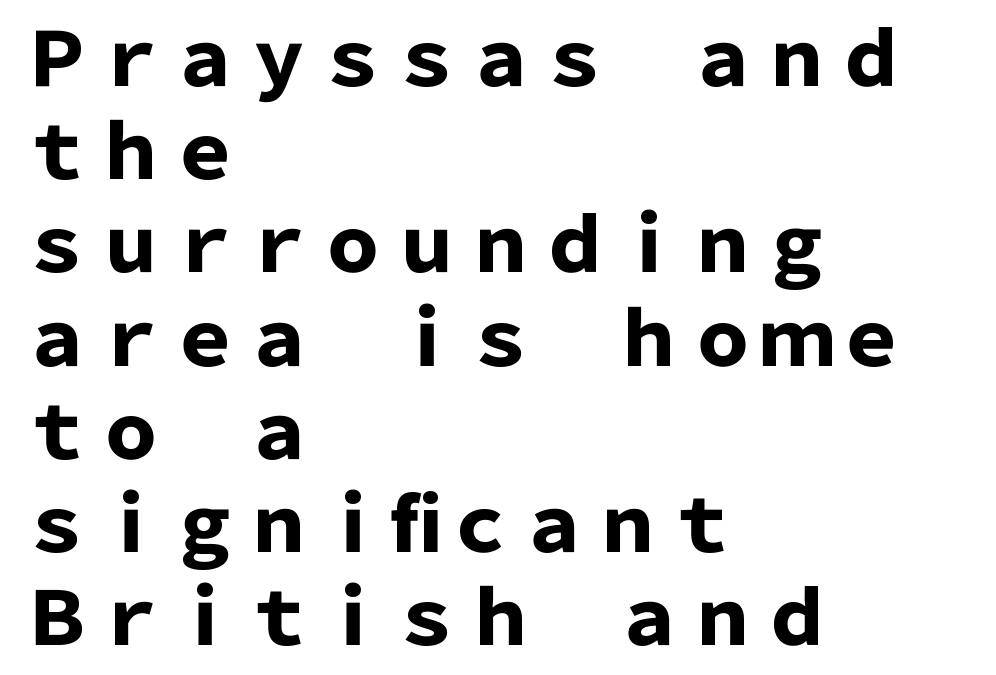
Q: Is the text bold? A: Yes.
Q: Is the text italic (slanted)? A: No, it is upright.
Q: Is the typeface a serif or a sans-serif typeface? A: Sans-serif.
Q: Is the text underlined? A: No.
Q: How is the paragraph aligned? A: Left-aligned.
Q: Is the spacing between letters normal or unusually wide? A: Normal.
Q: Is the spacing between lines tight, normal or loose? A: Normal.
Q: Width (condensed, normal, or wide)? A: Normal.
Q: Stroke contrast? A: Low.
Q: x-height? A: Medium.
Q: Monospaced? A: No.
